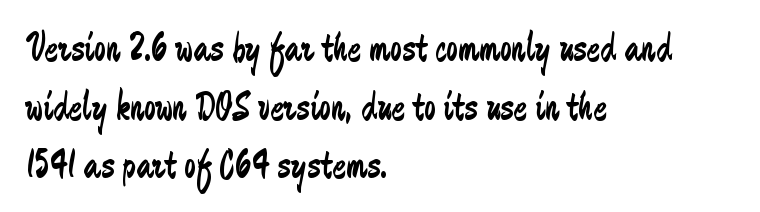
{"serif": "no", "bold": "no", "weight": "regular", "width": "condensed", "stroke_contrast": "low", "x_height": "medium", "monospaced": "no", "underline": "no", "align": "left", "line_spacing": "normal", "line_spacing_ratio": 1.43, "letter_spacing": "normal", "letter_spacing_em": 0.0, "glyph_px": 41}
